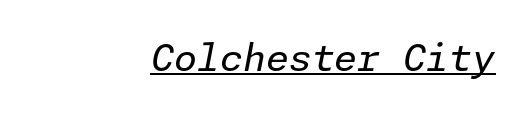
Italic: yes, the glyphs are oblique. You could call the tracking neutral — neither tight nor loose. Teacher's note: observe the even right margin — that is flush-right alignment. The weight would be labelled regular, book, light, or lighter still.
